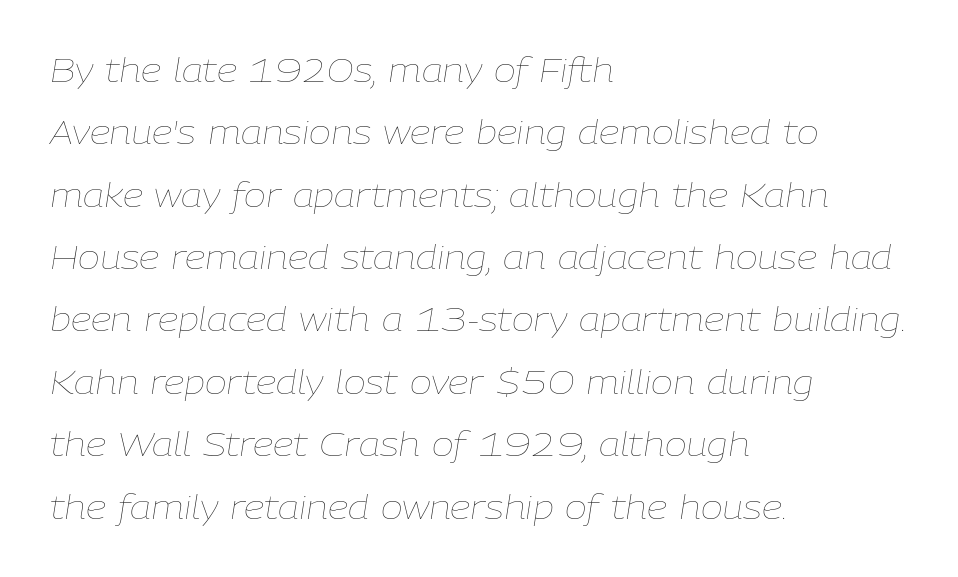
Teacher's note: observe the even left margin — that is flush-left alignment. On a weight scale, this lands at 450 or below. The line texture is even and compact thanks to regular tracking. The words here are not underlined.
